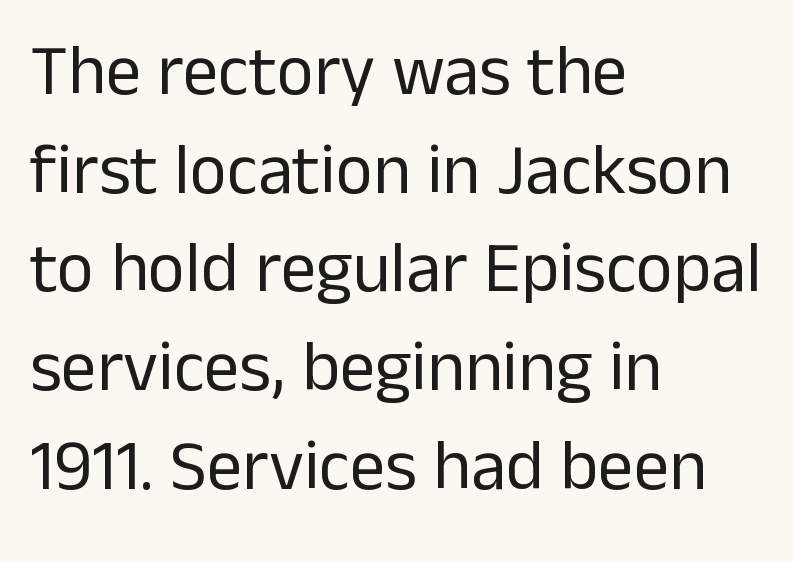
Q: Is the text bold? A: No.
Q: Is the text italic (slanted)? A: No, it is upright.
Q: Is the typeface a serif or a sans-serif typeface? A: Sans-serif.
Q: Is the text underlined? A: No.
Q: How is the paragraph aligned? A: Left-aligned.
Q: Is the spacing between letters normal or unusually wide? A: Normal.
Q: Is the spacing between lines tight, normal or loose? A: Normal.
Q: Width (condensed, normal, or wide)? A: Normal.
Q: Stroke contrast? A: Low.
Q: x-height? A: Medium.
Q: Monospaced? A: No.
